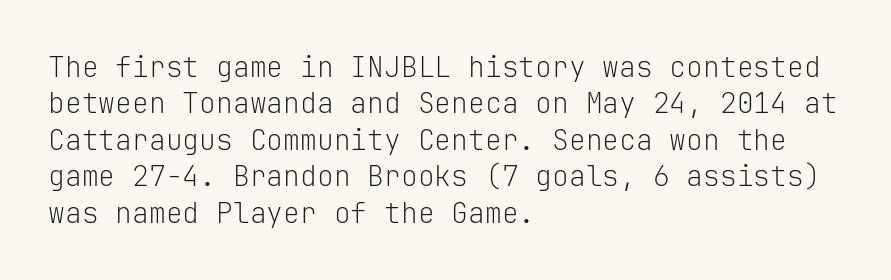
Horizontal bands of white between lines are of average thickness. Bold? No — there's no thickening of the strokes. You can tell from the bare stems that sans-serif type was used. Think of a typewriter: that constant character pitch is what you see here. The strip under each line holds only bare page.
